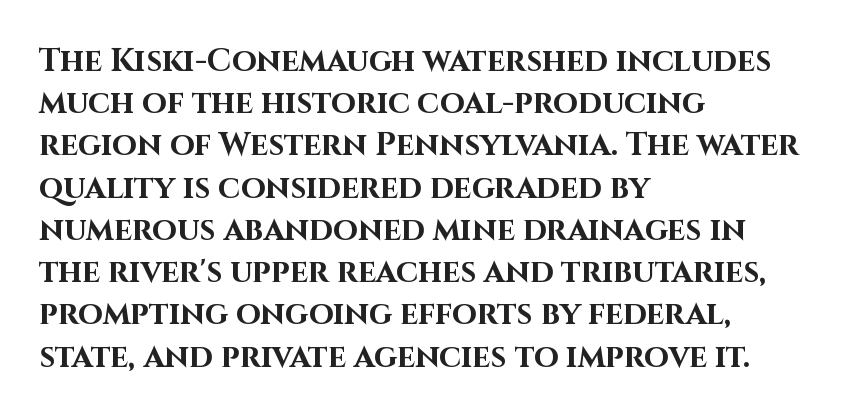
{"serif": "no", "italic": "no", "bold": "yes", "weight": "bold", "width": "normal", "stroke_contrast": "high", "x_height": "large", "monospaced": "no", "underline": "no", "align": "left", "line_spacing": "normal", "line_spacing_ratio": 1.32, "letter_spacing": "normal", "letter_spacing_em": 0.0, "glyph_px": 32}
